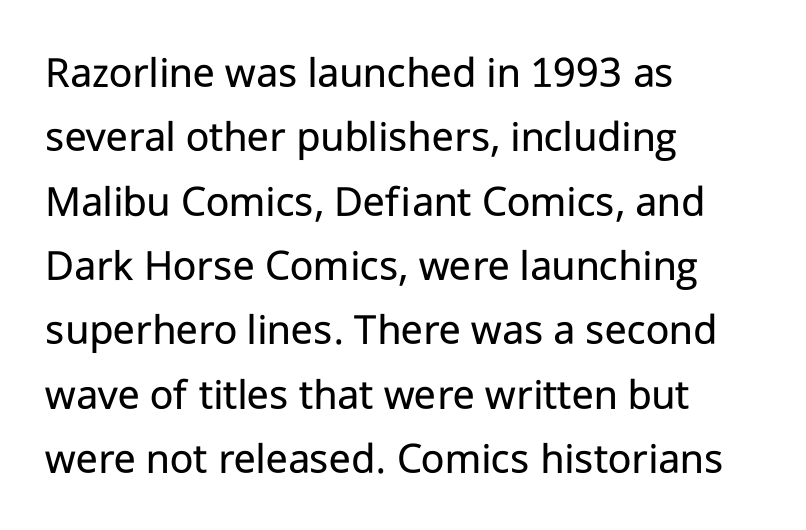
{"serif": "no", "italic": "no", "bold": "no", "weight": "regular", "width": "normal", "stroke_contrast": "low", "x_height": "medium", "monospaced": "no", "underline": "no", "align": "left", "line_spacing": "normal", "line_spacing_ratio": 1.43, "letter_spacing": "normal", "letter_spacing_em": 0.0, "glyph_px": 45}
